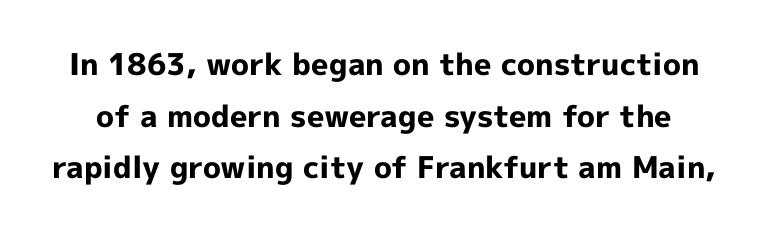
Q: Is the text bold? A: Yes.
Q: Is the text italic (slanted)? A: No, it is upright.
Q: Is the typeface a serif or a sans-serif typeface? A: Sans-serif.
Q: Is the text underlined? A: No.
Q: Is the spacing between letters normal or unusually wide? A: Normal.
Q: Width (condensed, normal, or wide)? A: Normal.
Q: x-height? A: Medium.
Q: Monospaced? A: No.
